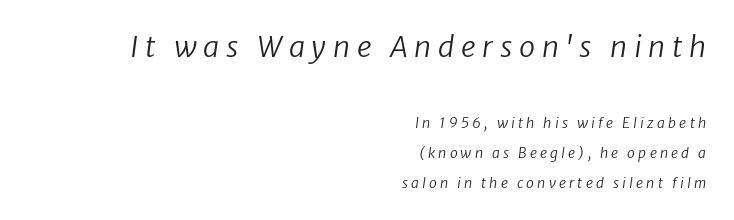
The image shows 29 px regular-weight type, italic (leaning right); set right-aligned, loose line spacing (2.15x), unusually wide letter spacing (+0.23 em), not underlined; the first (top) block is 2.07x larger; low stroke contrast and a medium x-height.
